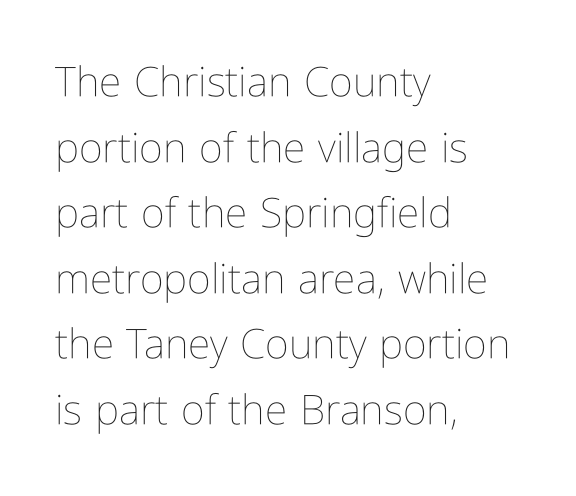
{"italic": "no", "bold": "no", "weight": "thin", "width": "condensed", "stroke_contrast": "low", "x_height": "medium", "monospaced": "no", "underline": "no", "align": "left", "line_spacing": "normal", "line_spacing_ratio": 1.6, "letter_spacing": "normal", "letter_spacing_em": 0.0, "glyph_px": 41}
